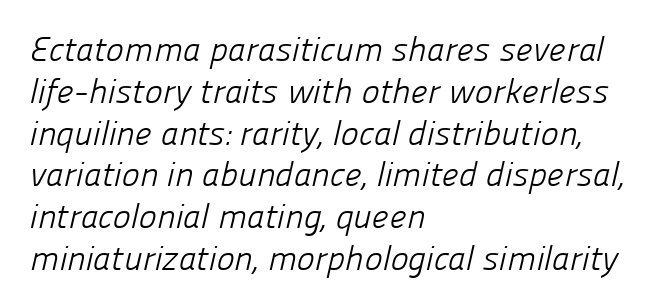
The image shows 34 px light sans-serif type; set left-aligned, line spacing 1.23x, normal letter spacing, not underlined; low stroke contrast and a medium x-height.
